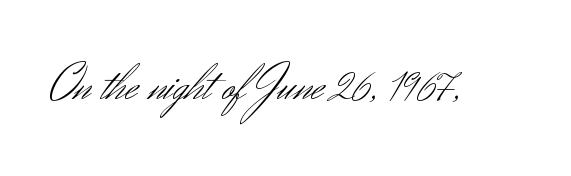
The image shows 51 px light sans-serif type; set normal letter spacing, not underlined; medium stroke contrast and a small x-height.
